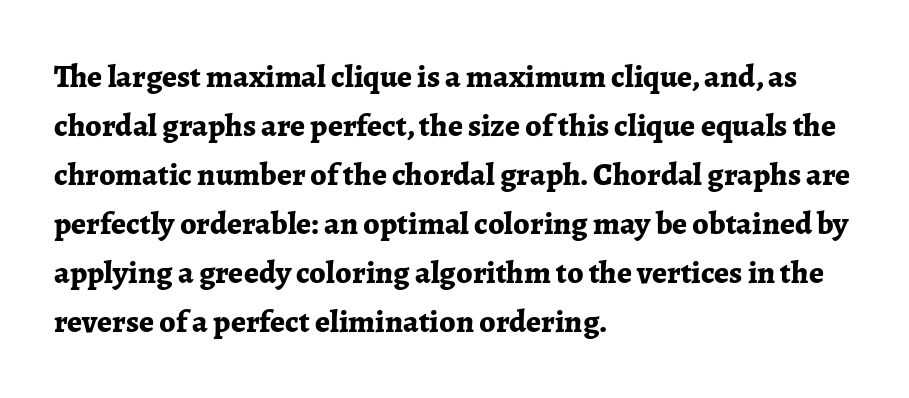
The glyphs have the mass of a bold cut. The rendering anchors every line to the left-hand side. The rendering uses natural spacing where letterforms have individual widths. Notice how descenders clear the ascenders below comfortably — that's standard leading. Nothing unusual about the tracking: characters are spaced as the font intends.
